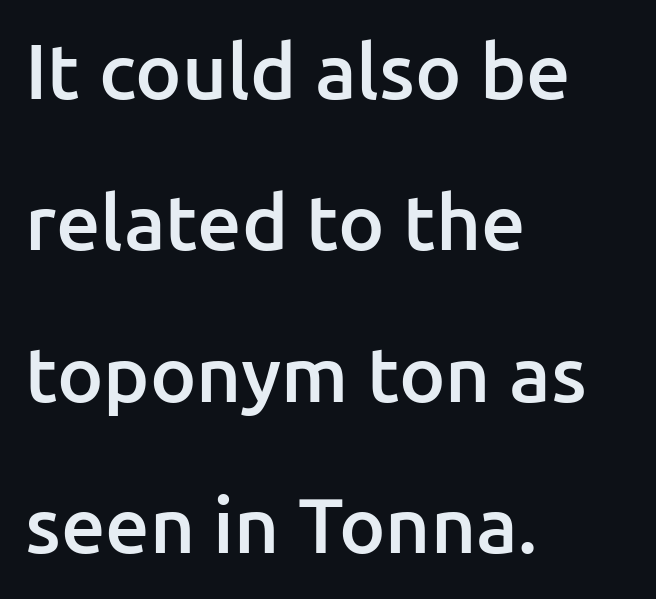
The image shows 78 px semibold sans-serif type, upright; set left-aligned, loose line spacing (1.94x), normal letter spacing, not underlined; low stroke contrast and a medium x-height.
